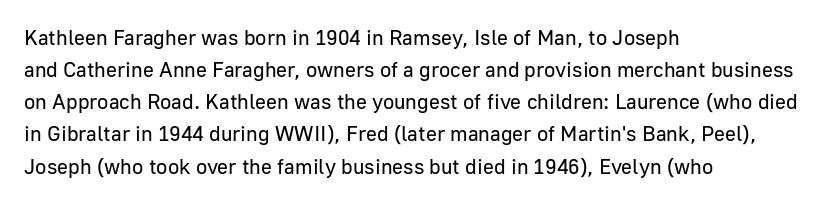
Q: Is the text bold? A: No.
Q: Is the text italic (slanted)? A: No, it is upright.
Q: Is the text underlined? A: No.
Q: How is the paragraph aligned? A: Left-aligned.
Q: Is the spacing between letters normal or unusually wide? A: Normal.
Q: Is the spacing between lines tight, normal or loose? A: Normal.
